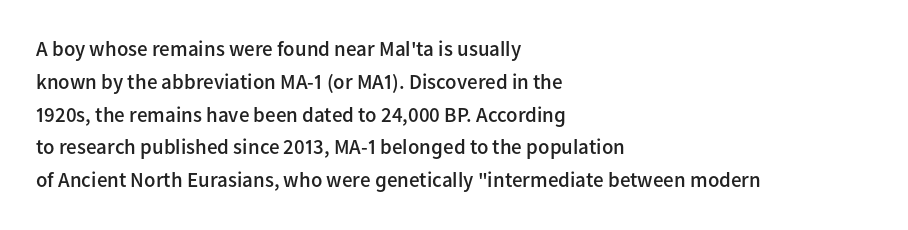
The image shows 21 px text type, upright; set left-aligned, normal line spacing (1.56x), normal letter spacing, not underlined.
